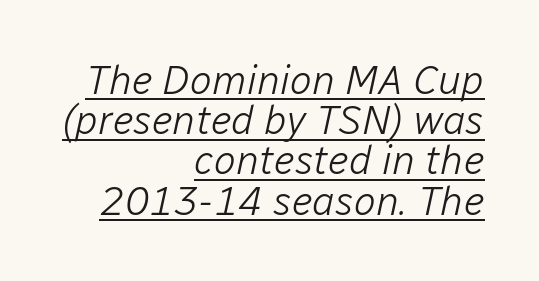
The image shows 41 px light type, italic (leaning right); set right-aligned, tight line spacing (0.98x), normal letter spacing, underlined; low stroke contrast and a medium x-height.
